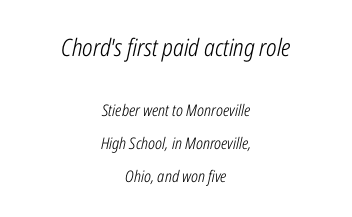
Caption: upper text group enlarged, lower text group reduced. The horizontal fit of the characters is conventional and even. Line starts and ends both wander, symmetrically. Vertical stems look standard width or narrower in stroke. If you drew a line through each stem, it would be angled. This sample trades compactness for vertical openness between lines.
